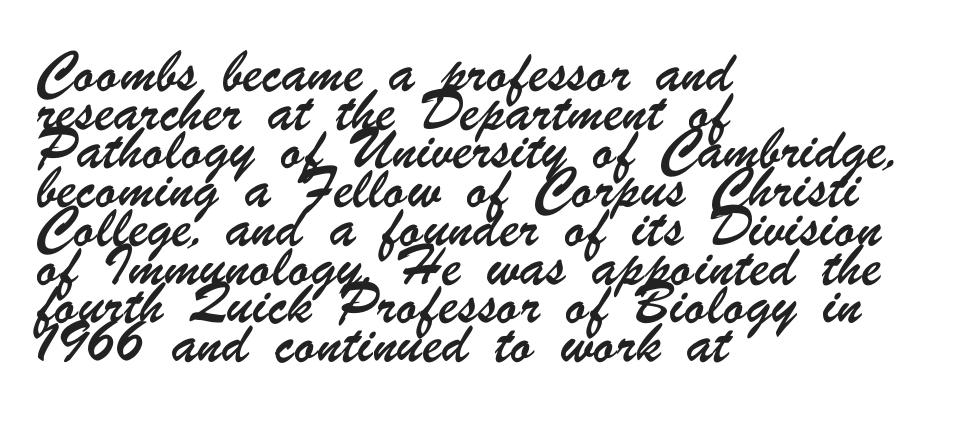
{"underline": "no", "align": "left", "line_spacing": "normal", "line_spacing_ratio": 1.49, "letter_spacing": "normal", "letter_spacing_em": 0.0, "glyph_px": 26}
